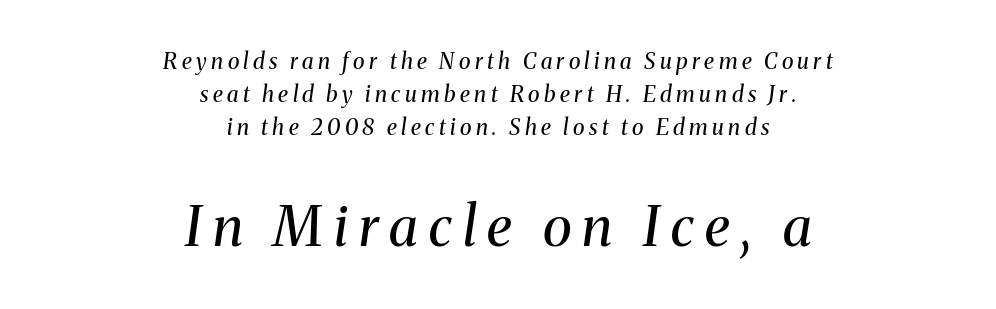
The image shows 55 px regular-weight serif type, italic (leaning right); set centered, normal line spacing (1.51x), unusually wide letter spacing (+0.2 em), not underlined; the second (bottom) block is 2.5x larger; medium stroke contrast and a medium x-height.
